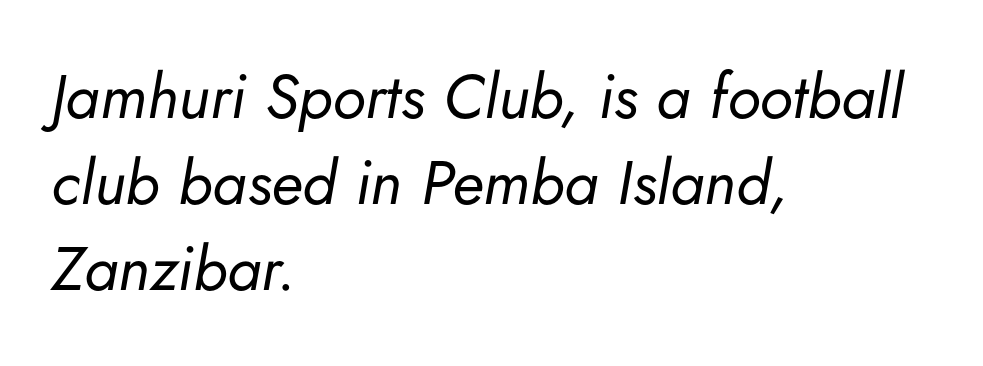
{"italic": "yes", "lean": "right", "slant_degrees": 5, "bold": "no", "weight": "regular", "width": "normal", "stroke_contrast": "low", "x_height": "small", "monospaced": "no", "underline": "no", "align": "left", "line_spacing": "normal", "line_spacing_ratio": 1.39, "letter_spacing": "normal", "letter_spacing_em": 0.0, "glyph_px": 62}
